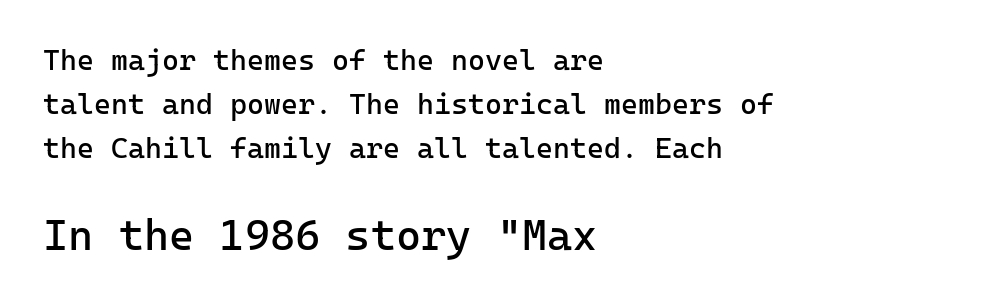
Q: Is the text bold? A: No.
Q: Is the text italic (slanted)? A: No, it is upright.
Q: Is the typeface a serif or a sans-serif typeface? A: Sans-serif.
Q: Is the text underlined? A: No.
Q: How is the paragraph aligned? A: Left-aligned.
Q: Is the spacing between letters normal or unusually wide? A: Normal.
Q: Is the spacing between lines tight, normal or loose? A: Normal.
Q: Which block of text is set in a larger size, the first (top) or the second (bottom)? A: The second (bottom) one.
Q: Width (condensed, normal, or wide)? A: Normal.
Q: Stroke contrast? A: Low.
Q: x-height? A: Medium.
